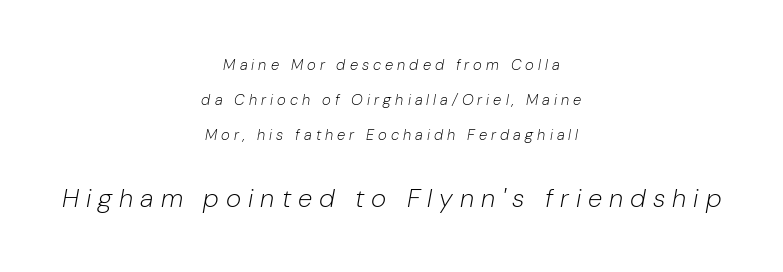
{"italic": "yes", "lean": "right", "slant_degrees": 10, "bold": "no", "underline": "no", "align": "center", "line_spacing": "loose", "line_spacing_ratio": 2.34, "letter_spacing": "wide", "letter_spacing_em": 0.27, "larger_block": "second", "size_ratio": 1.73, "glyph_px": 26}
